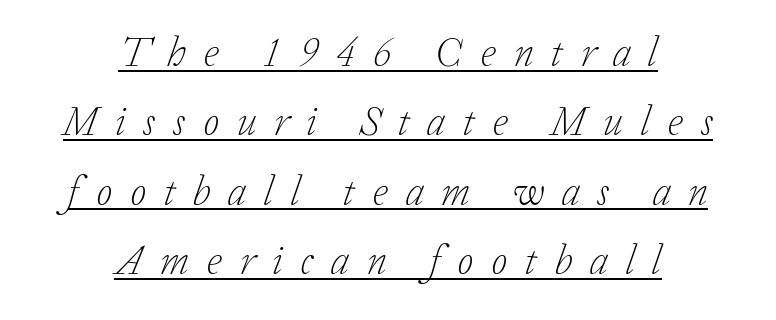
{"serif": "yes", "italic": "yes", "lean": "right", "slant_degrees": 20, "bold": "no", "weight": "light", "width": "normal", "stroke_contrast": "low", "x_height": "medium", "monospaced": "no", "underline": "yes", "align": "center", "line_spacing": "normal", "line_spacing_ratio": 1.69, "letter_spacing": "wide", "letter_spacing_em": 0.43, "glyph_px": 41}
